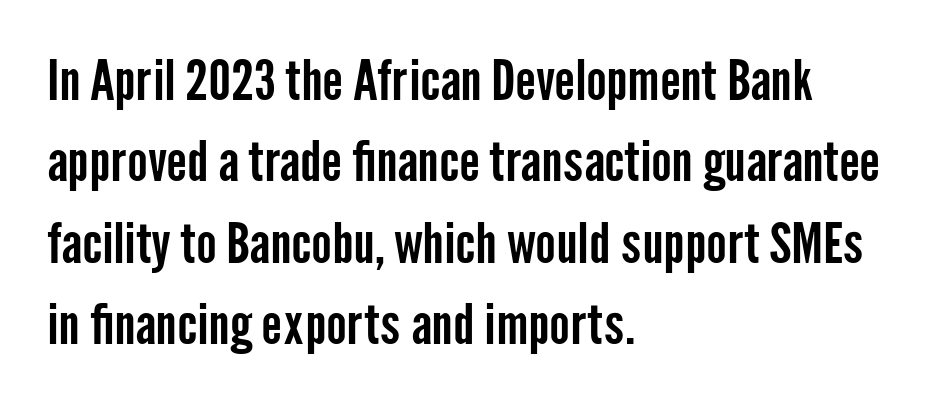
Q: Is the text italic (slanted)? A: No, it is upright.
Q: Is the typeface a serif or a sans-serif typeface? A: Sans-serif.
Q: Is the text underlined? A: No.
Q: How is the paragraph aligned? A: Left-aligned.
Q: Is the spacing between letters normal or unusually wide? A: Normal.
Q: Is the spacing between lines tight, normal or loose? A: Normal.
Q: Width (condensed, normal, or wide)? A: Condensed.
Q: Stroke contrast? A: Low.
Q: x-height? A: Medium.
Q: Monospaced? A: No.
